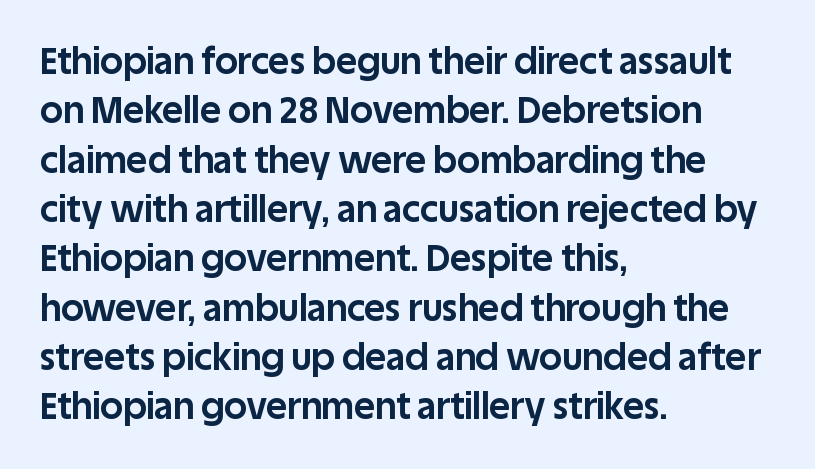
The image shows 36 px bold sans-serif type, upright; set left-aligned, normal line spacing (1.37x), normal letter spacing, not underlined; low stroke contrast and a large x-height.
